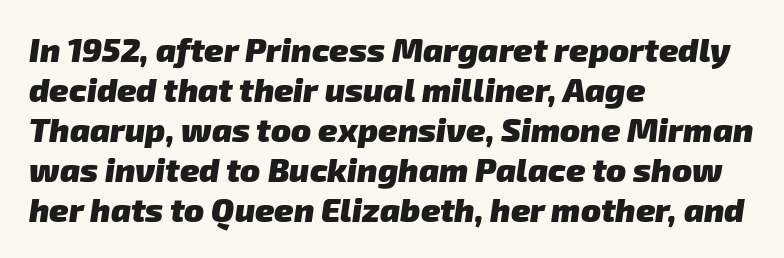
The image shows 33 px heavy sans-serif type; set left-aligned, line spacing 1.21x, normal letter spacing, not underlined; low stroke contrast and a medium x-height.
